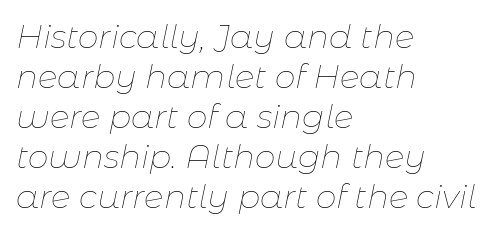
The image shows 33 px thin type, italic (leaning right); set left-aligned, line spacing 1.21x, normal letter spacing, not underlined; low stroke contrast and a medium x-height.
